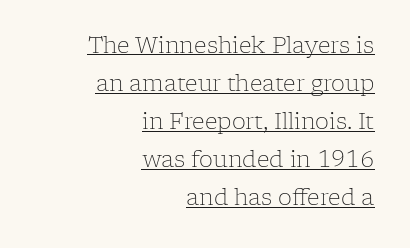
Students, observe the line beneath the letters — that is underlining. The typography opts for an upright posture over an oblique one. The letters sit at their default tracking, neither squeezed nor spread. Line ends are locked; line starts wander.
